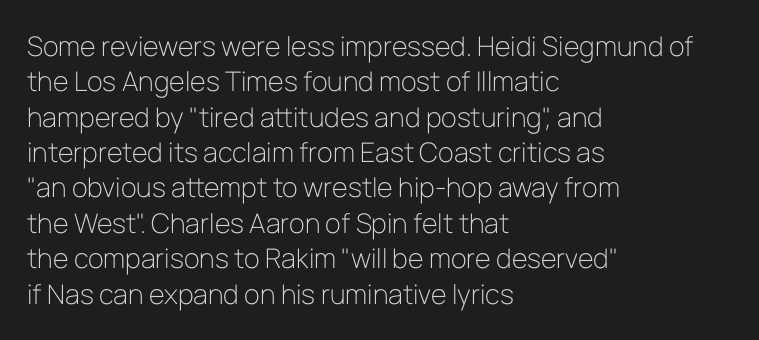
The image shows 27 px text type, upright; set left-aligned, normal line spacing (1.31x), normal letter spacing, not underlined.
